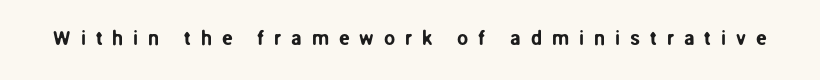
Q: Is the text italic (slanted)? A: No, it is upright.
Q: Is the text underlined? A: No.
Q: Is the spacing between letters normal or unusually wide? A: Unusually wide.
